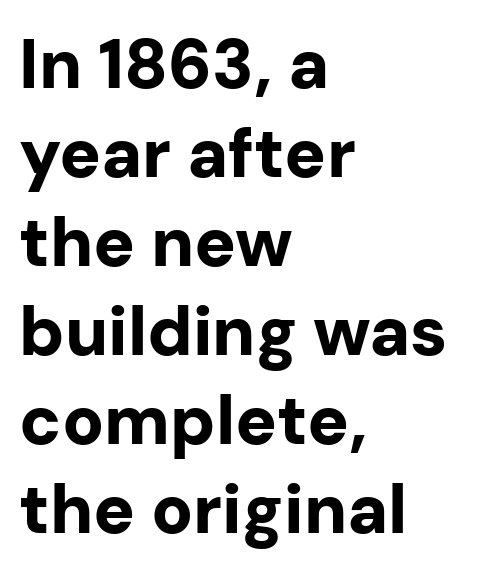
{"serif": "no", "italic": "no", "bold": "yes", "weight": "bold", "width": "normal", "stroke_contrast": "low", "x_height": "medium", "monospaced": "no", "underline": "no", "align": "left", "line_spacing": "normal", "line_spacing_ratio": 1.29, "letter_spacing": "normal", "letter_spacing_em": 0.0, "glyph_px": 69}
